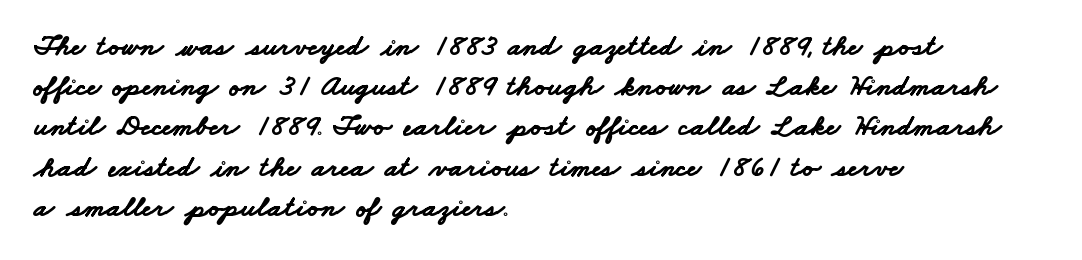
{"serif": "no", "bold": "yes", "weight": "bold", "width": "wide", "stroke_contrast": "low", "x_height": "small", "monospaced": "no", "underline": "no", "align": "left", "line_spacing": "normal", "line_spacing_ratio": 1.34, "letter_spacing": "normal", "letter_spacing_em": 0.0, "glyph_px": 30}
